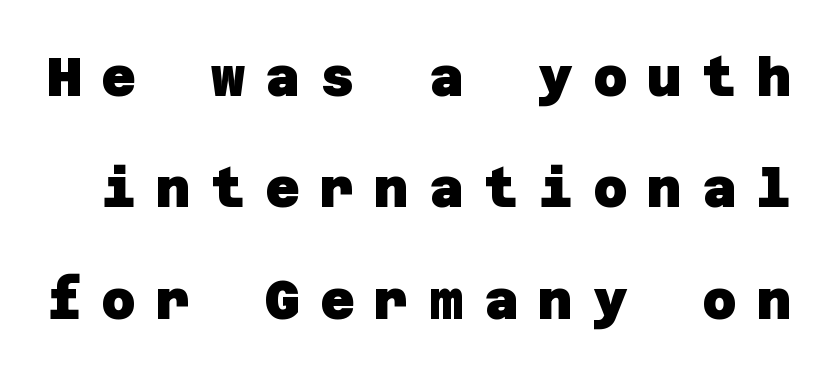
Q: Is the text bold? A: Yes.
Q: Is the typeface a serif or a sans-serif typeface? A: Sans-serif.
Q: Is the text underlined? A: No.
Q: Is the spacing between letters normal or unusually wide? A: Unusually wide.
Q: Is the spacing between lines tight, normal or loose? A: Loose.
Q: Width (condensed, normal, or wide)? A: Normal.
Q: Stroke contrast? A: Low.
Q: x-height? A: Large.
